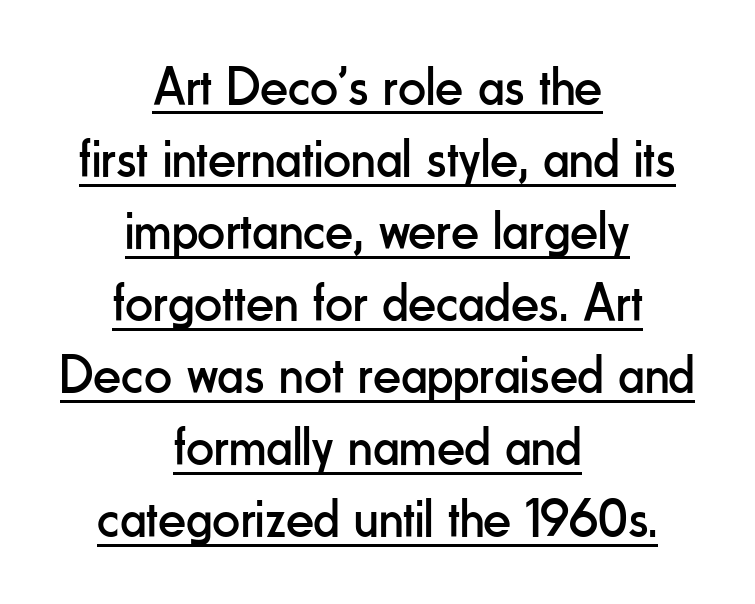
Q: Is the text bold? A: No.
Q: Is the text italic (slanted)? A: No, it is upright.
Q: Is the typeface a serif or a sans-serif typeface? A: Sans-serif.
Q: Is the text underlined? A: Yes.
Q: How is the paragraph aligned? A: Centered.
Q: Is the spacing between letters normal or unusually wide? A: Normal.
Q: Is the spacing between lines tight, normal or loose? A: Normal.
Q: Width (condensed, normal, or wide)? A: Condensed.
Q: Stroke contrast? A: Low.
Q: x-height? A: Small.
Q: Monospaced? A: No.
